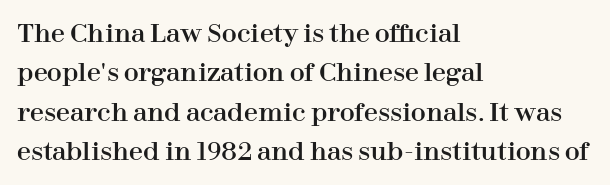
{"italic": "no", "underline": "no", "align": "left", "line_spacing": "normal", "line_spacing_ratio": 1.58, "letter_spacing": "normal", "letter_spacing_em": 0.0, "glyph_px": 25}
